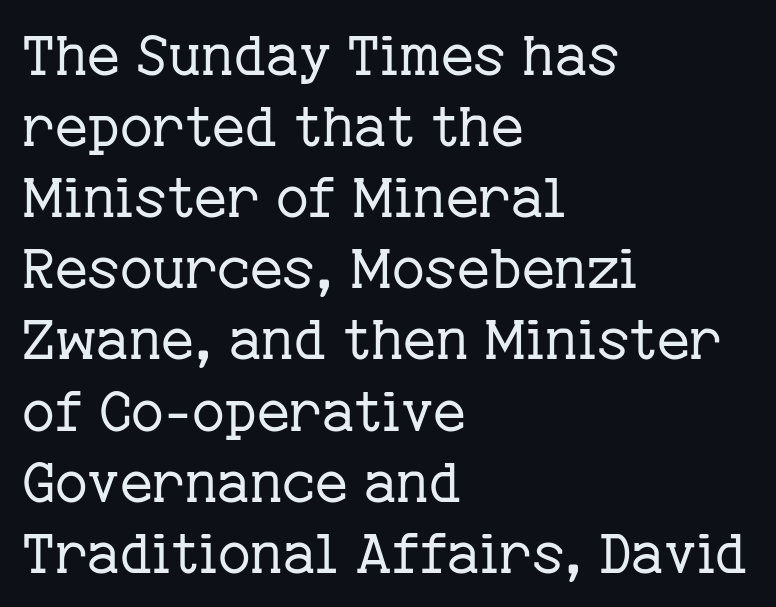
Q: Is the text bold? A: No.
Q: Is the text italic (slanted)? A: No, it is upright.
Q: Is the typeface a serif or a sans-serif typeface? A: Serif.
Q: Is the text underlined? A: No.
Q: How is the paragraph aligned? A: Left-aligned.
Q: Is the spacing between letters normal or unusually wide? A: Normal.
Q: Is the spacing between lines tight, normal or loose? A: Normal.
Q: Width (condensed, normal, or wide)? A: Normal.
Q: Stroke contrast? A: Low.
Q: x-height? A: Medium.
Q: Monospaced? A: No.
